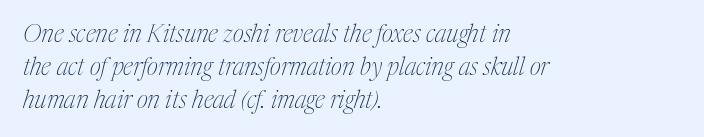
Letters rest on an invisible, unmarked baseline. Reading down the block, your eye returns to a fixed left position each line. The passage shown leans; its letterforms are oblique. The rendering keeps characters at their native spacing. Leading matches the norm, producing a regular column.
